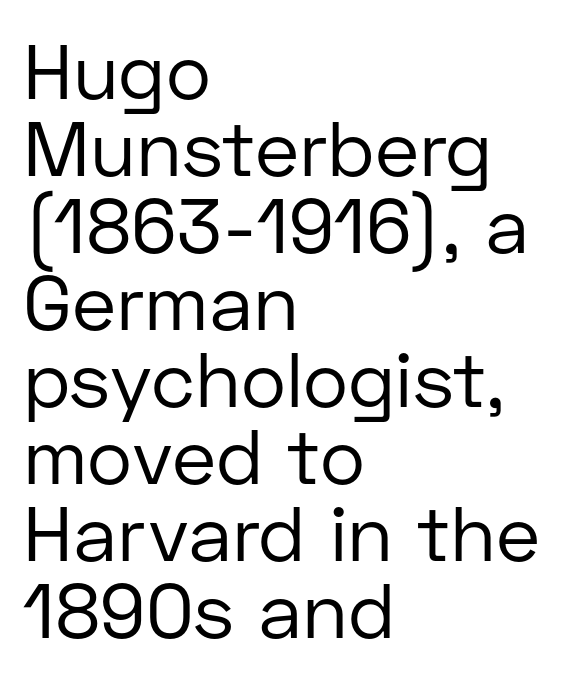
Q: Is the text bold? A: No.
Q: Is the text italic (slanted)? A: No, it is upright.
Q: Is the typeface a serif or a sans-serif typeface? A: Sans-serif.
Q: Is the text underlined? A: No.
Q: How is the paragraph aligned? A: Left-aligned.
Q: Is the spacing between letters normal or unusually wide? A: Normal.
Q: Is the spacing between lines tight, normal or loose? A: Tight.
Q: Width (condensed, normal, or wide)? A: Normal.
Q: Stroke contrast? A: Low.
Q: x-height? A: Medium.
Q: Monospaced? A: No.
